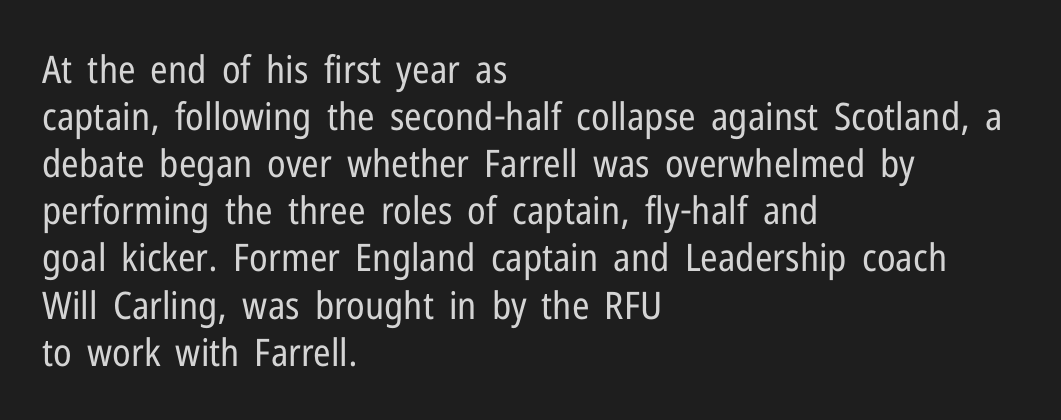
{"serif": "no", "italic": "no", "bold": "no", "weight": "regular", "width": "condensed", "stroke_contrast": "low", "x_height": "medium", "monospaced": "no", "underline": "no", "align": "left", "line_spacing_ratio": 1.24, "letter_spacing": "normal", "letter_spacing_em": 0.0, "glyph_px": 38}
